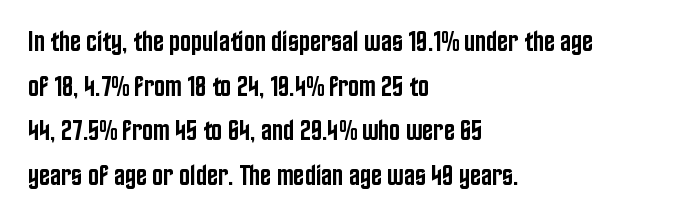
{"serif": "no", "italic": "no", "bold": "semi", "weight": "semibold", "width": "condensed", "stroke_contrast": "low", "x_height": "large", "monospaced": "no", "underline": "no", "align": "left", "line_spacing": "normal", "line_spacing_ratio": 1.54, "letter_spacing": "normal", "letter_spacing_em": 0.0, "glyph_px": 29}
